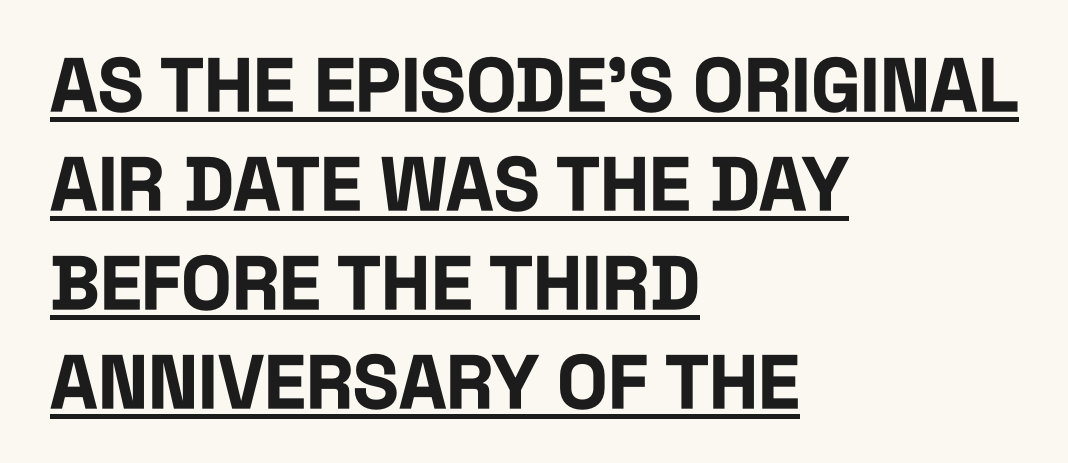
Pretty heavy lettering here — definitely bold. Is there any slant? The stems are plumb. Caption: standard tracking, unaltered. Check the space under the baseline: a stroke is drawn there. Horizontal alignment here is leftward, the default for most running prose.
